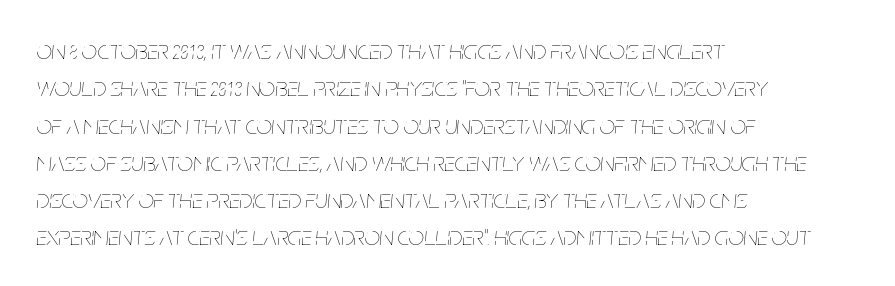
The block of text has a typical density, with ordinary space between rows. The zone under the glyphs is completely vacant. Think standard paragraph weight, or any step lighter than that. A typesetter would mark this as italic. Between one letter and the next there's only the usual sliver of space. In CSS terms this would be text-align: left.
